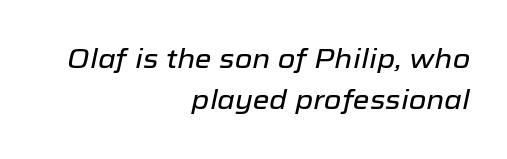
What stands out about the letter spacing? Nothing — it is the standard amount. The rag falls on the left side of this text block. Is the type slanted? Yes — the strokes lean at a clear angle. What's the leading like? Ordinary, nothing unusual. A clean baseline with only descenders dipping below it.
